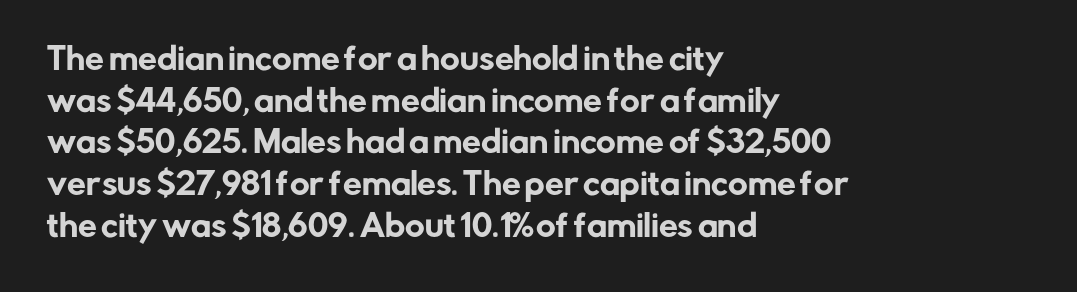
{"serif": "no", "italic": "no", "width": "normal", "stroke_contrast": "low", "x_height": "medium", "monospaced": "no", "underline": "no", "align": "left", "line_spacing": "normal", "line_spacing_ratio": 1.39, "letter_spacing": "normal", "letter_spacing_em": 0.0, "glyph_px": 30}
